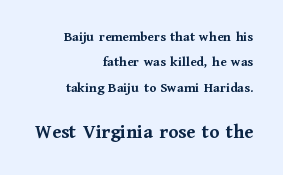
The image shows 20 px bold type, upright; set right-aligned, line spacing 1.82x, normal letter spacing, not underlined; the second (bottom) block is 1.43x larger.
